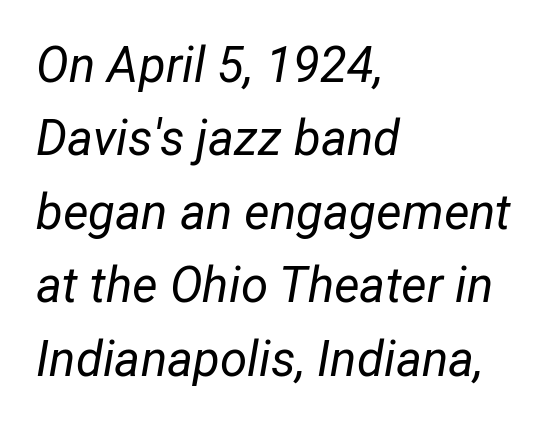
The image shows 49 px regular-weight type, italic (leaning right); set left-aligned, normal line spacing (1.5x), normal letter spacing, not underlined; low stroke contrast and a medium x-height.
